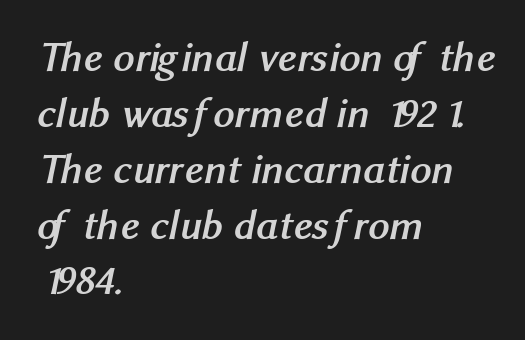
The image shows 42 px semibold sans-serif type; set left-aligned, normal line spacing (1.33x), normal letter spacing, not underlined; medium stroke contrast and a medium x-height.
